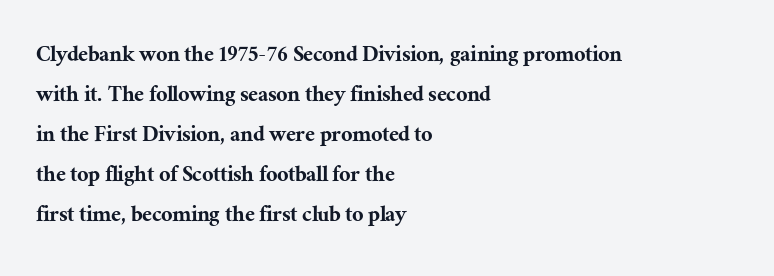
Q: Is the text italic (slanted)? A: No, it is upright.
Q: Is the text underlined? A: No.
Q: How is the paragraph aligned? A: Left-aligned.
Q: Is the spacing between letters normal or unusually wide? A: Normal.
Q: Is the spacing between lines tight, normal or loose? A: Normal.
